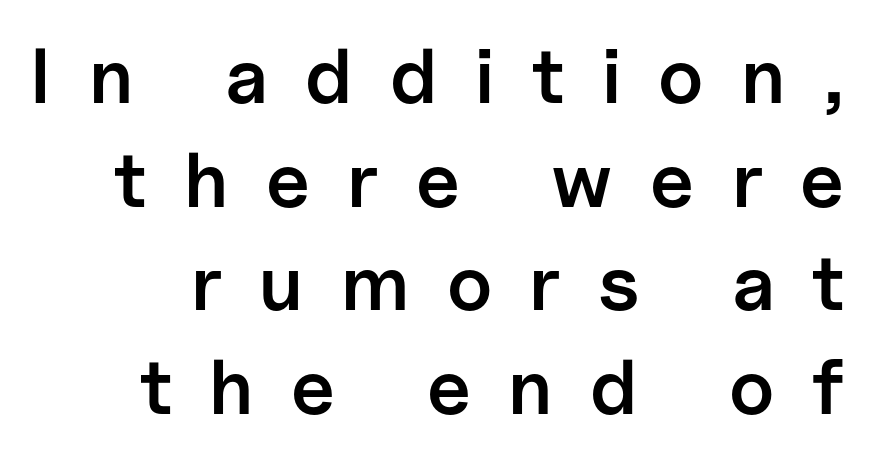
Varying glyph widths throughout — classic text-font behaviour. A somewhat darkened texture: the type is semibold rather than bold. The foot of each line stays bare and open. The line-height multiplier appears to be the usual default. These lines were composed using upright roman letters.
